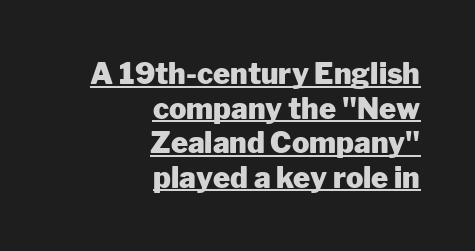
{"serif": "no", "italic": "no", "bold": "yes", "weight": "heavy", "width": "normal", "stroke_contrast": "low", "x_height": "medium", "monospaced": "no", "underline": "yes", "align": "right", "line_spacing_ratio": 1.19, "letter_spacing": "normal", "letter_spacing_em": 0.0, "glyph_px": 29}
